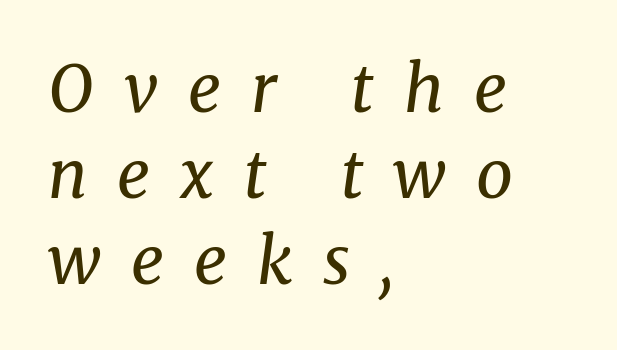
The image shows 65 px regular-weight serif type, italic (leaning right); set left-aligned, normal line spacing (1.32x), unusually wide letter spacing (+0.46 em), not underlined; medium stroke contrast and a medium x-height.
